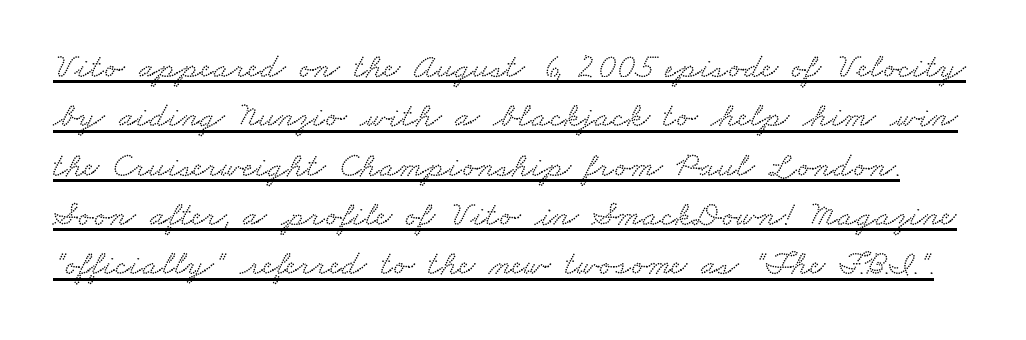
Q: Is the typeface a serif or a sans-serif typeface? A: Serif.
Q: Is the text underlined? A: Yes.
Q: Is the spacing between letters normal or unusually wide? A: Normal.
Q: Is the spacing between lines tight, normal or loose? A: Normal.
Q: Width (condensed, normal, or wide)? A: Wide.
Q: Stroke contrast? A: Low.
Q: x-height? A: Small.
Q: Monospaced? A: No.
